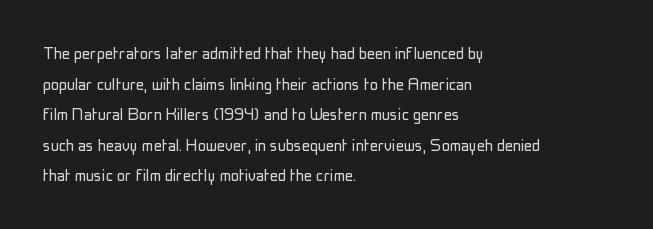
Q: Is the text bold? A: No.
Q: Is the text italic (slanted)? A: No, it is upright.
Q: Is the text underlined? A: No.
Q: How is the paragraph aligned? A: Left-aligned.
Q: Is the spacing between letters normal or unusually wide? A: Normal.
Q: Is the spacing between lines tight, normal or loose? A: Normal.
